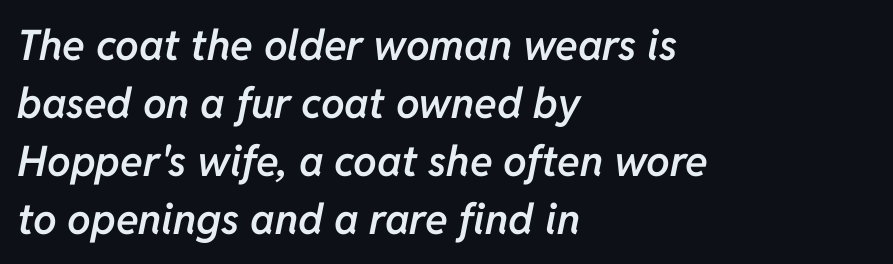
Students, this is semibold: more ink than regular, less than bold. Yep, that's italic — everything's leaning. The designer left line spacing at the default. Varying glyph widths throughout — classic text-font behaviour. These lines are set flush left with a ragged right edge. Has an underline been added? It has not.
